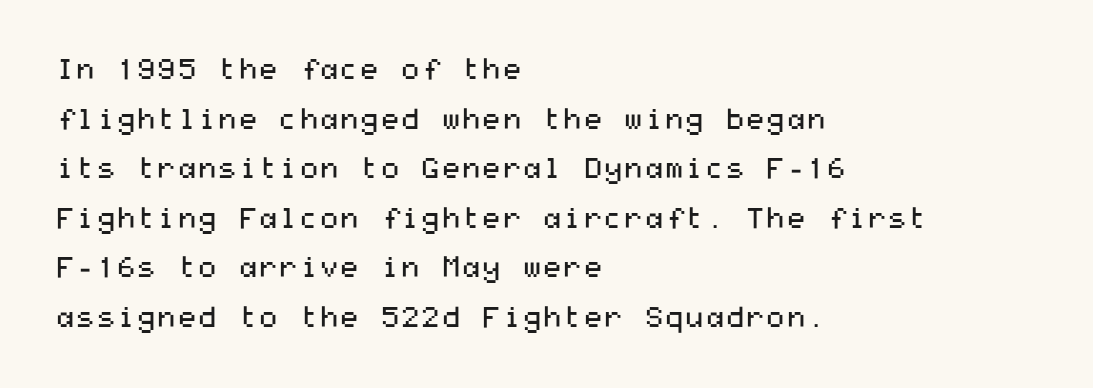
Designer's note — italics off, roman on. Caption: face not bold, strokes unweighted. Plain, unruled lines of type. The gaps between neighbouring characters are ordinary and unremarkable.
